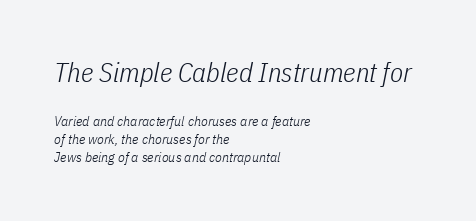
Words appear dense and cohesive because spacing is normal. Horizontally, the lines are justified to the leading edge only. Stroke thickness stays within the range of a standard reading face or lighter. The foot of each line stays bare and open. Interline gaps are of average width in this sample. The typography opts for an oblique posture over an upright one.
